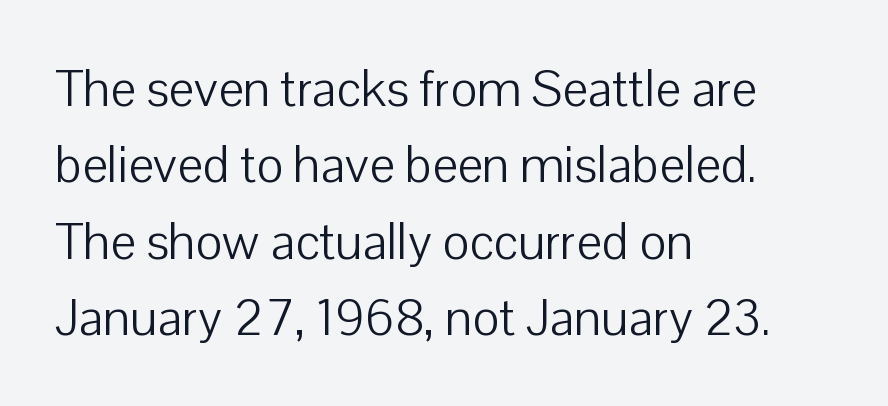
The strokes carry an ordinary text weight at most. A roman cut, with each character standing at attention. Rule under the text: the space is simply empty. Each letter keeps its own natural width here, so spacing adapts to shape.
